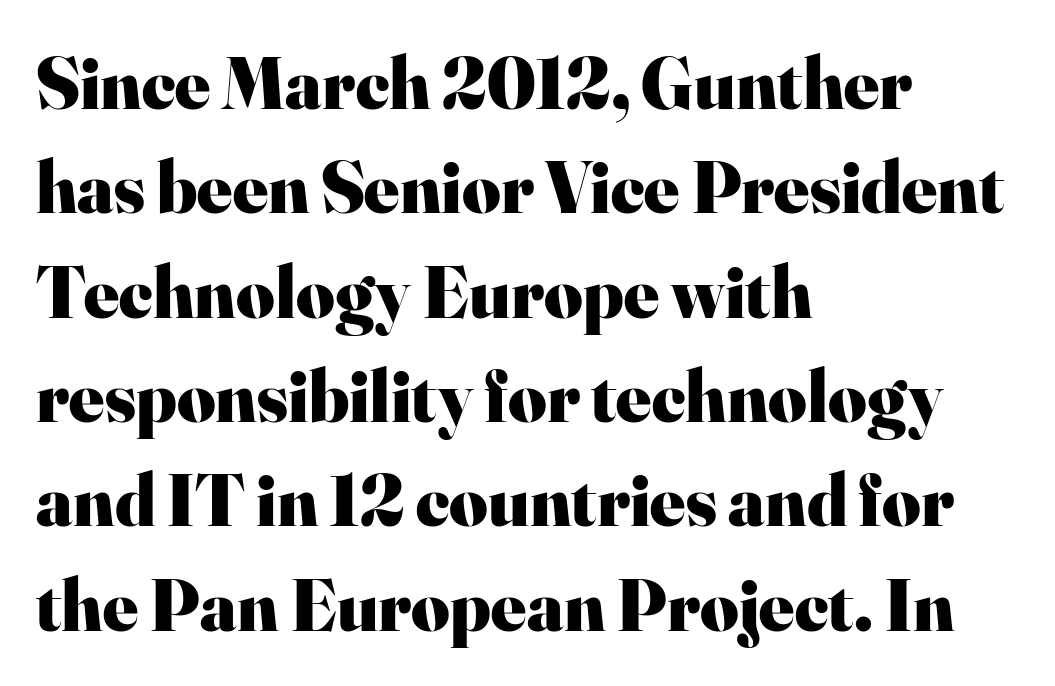
The image shows 74 px heavy serif type, upright; set left-aligned, normal line spacing (1.41x), normal letter spacing, not underlined; high stroke contrast and a small x-height.
